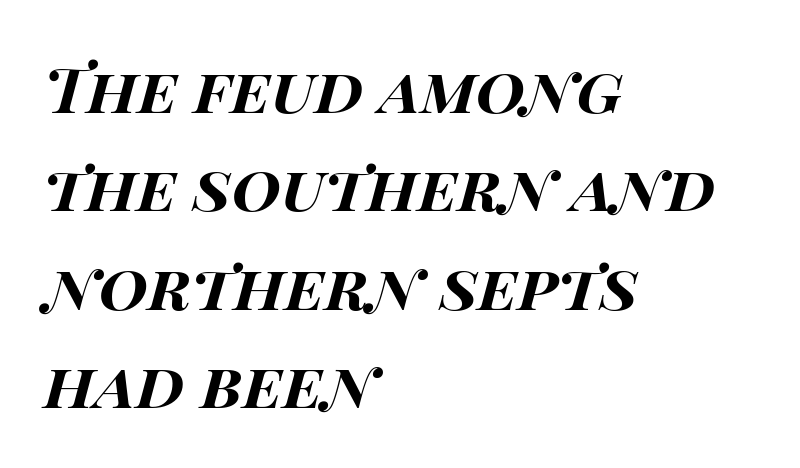
Does the weight exceed regular? Yes, all the way to bold. Evenly set lines give the paragraph a standard silhouette. Has an underline been added? It has not. You could not count columns in this text — the font is proportionally spaced.
